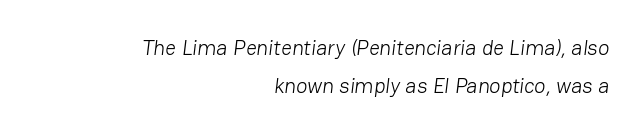
The image shows 21 px text type; set right-aligned, line spacing 1.79x, normal letter spacing, not underlined.
